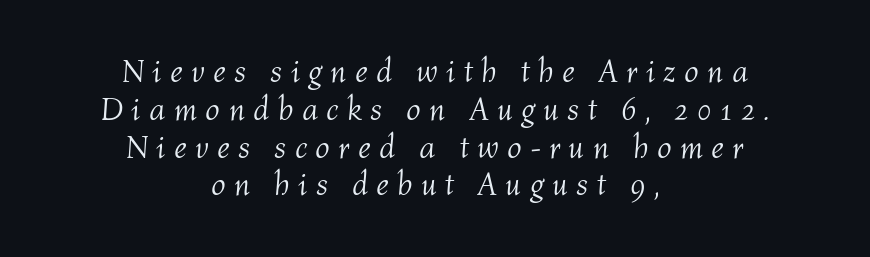
{"italic": "yes", "lean": "right", "slant_degrees": 4, "bold": "no", "weight": "light", "width": "normal", "stroke_contrast": "medium", "x_height": "medium", "monospaced": "no", "underline": "no", "align": "center", "line_spacing_ratio": 1.18, "letter_spacing": "wide", "letter_spacing_em": 0.26, "glyph_px": 32}
